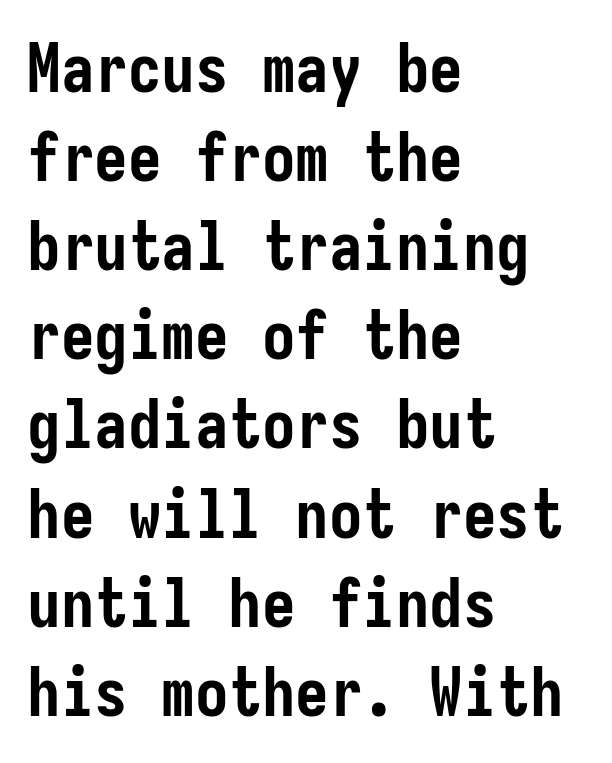
Is there any slant? The stems are plumb. Typographically, this falls in the sans-serif category. The designer left line spacing at the default. Is the letter spacing exaggerated? No — it looks like the ordinary default. Descenders are the only things crossing below the line.
